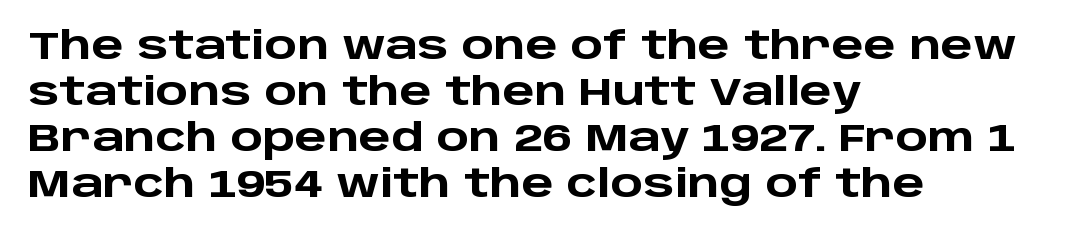
Q: Is the text bold? A: Yes.
Q: Is the text italic (slanted)? A: No, it is upright.
Q: Is the typeface a serif or a sans-serif typeface? A: Sans-serif.
Q: Is the text underlined? A: No.
Q: How is the paragraph aligned? A: Left-aligned.
Q: Is the spacing between letters normal or unusually wide? A: Normal.
Q: Width (condensed, normal, or wide)? A: Wide.
Q: Stroke contrast? A: Low.
Q: x-height? A: Large.
Q: Monospaced? A: No.
